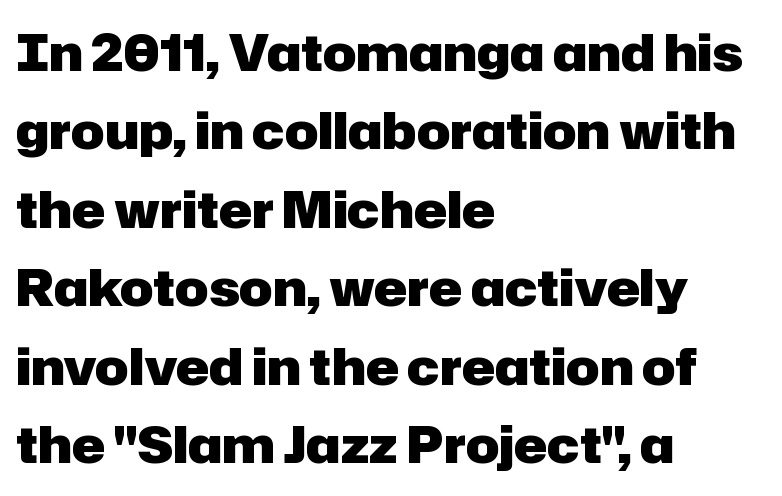
{"serif": "no", "italic": "no", "bold": "yes", "weight": "heavy", "width": "normal", "stroke_contrast": "low", "x_height": "medium", "monospaced": "no", "underline": "no", "align": "left", "line_spacing": "normal", "line_spacing_ratio": 1.57, "letter_spacing": "normal", "letter_spacing_em": 0.0, "glyph_px": 50}
